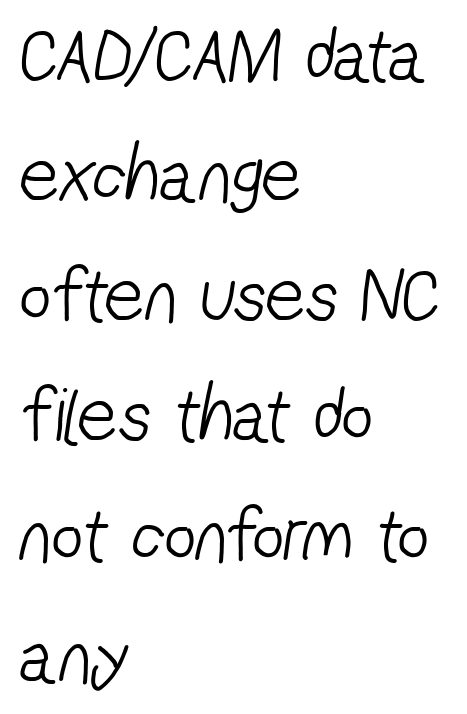
{"serif": "no", "bold": "no", "weight": "light", "width": "condensed", "stroke_contrast": "low", "x_height": "medium", "monospaced": "no", "underline": "no", "align": "left", "line_spacing": "normal", "line_spacing_ratio": 1.54, "letter_spacing": "normal", "letter_spacing_em": 0.0, "glyph_px": 78}
